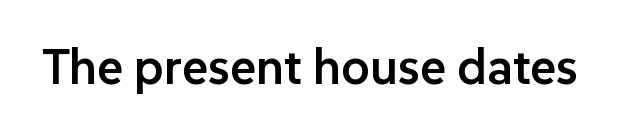
The tracking reads as untouched default to a designer's eye. The passage shown is typed in a proportional face where columns would drift. Posture: straight, roman, zero tilt. Type style note: lacks serifs. Unmarked baselines from the first word to the last.
